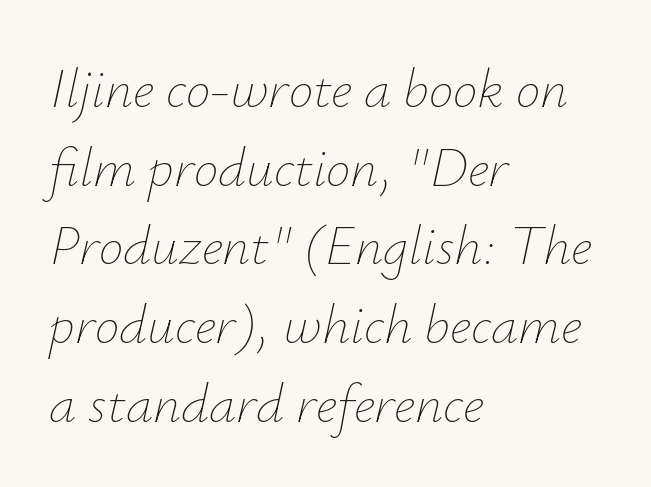
{"italic": "yes", "lean": "right", "slant_degrees": 12, "bold": "no", "weight": "thin", "width": "normal", "stroke_contrast": "low", "x_height": "small", "monospaced": "no", "underline": "no", "align": "left", "line_spacing": "normal", "line_spacing_ratio": 1.43, "letter_spacing": "normal", "letter_spacing_em": 0.0, "glyph_px": 55}
